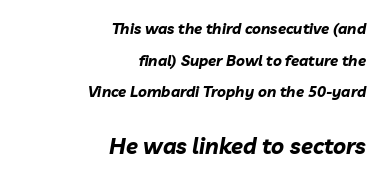
Character size in the trailing block exceeds that of the leading block. This sample trades compactness for vertical openness between lines. Plenty of ink on the page — the face is bold. Bare-footed words on every line. You could call the tracking neutral — neither tight nor loose.
